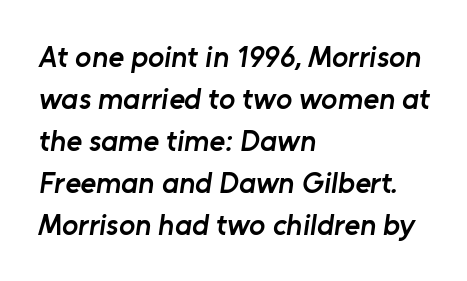
The image shows 30 px semibold sans-serif type; set left-aligned, normal line spacing (1.4x), normal letter spacing, not underlined; low stroke contrast and a medium x-height.
